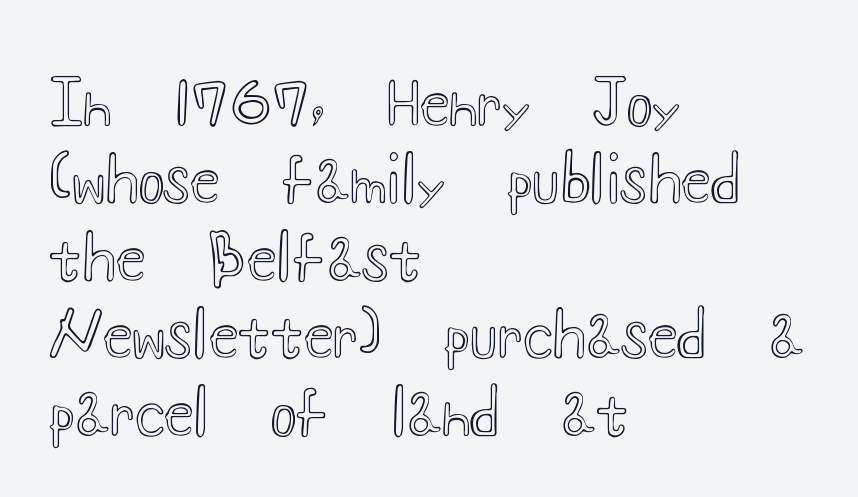
Q: Is the text italic (slanted)? A: No, it is upright.
Q: Is the text underlined? A: No.
Q: How is the paragraph aligned? A: Left-aligned.
Q: Is the spacing between letters normal or unusually wide? A: Normal.
Q: Is the spacing between lines tight, normal or loose? A: Normal.
Q: Width (condensed, normal, or wide)? A: Wide.
Q: x-height? A: Small.
Q: Monospaced? A: No.
